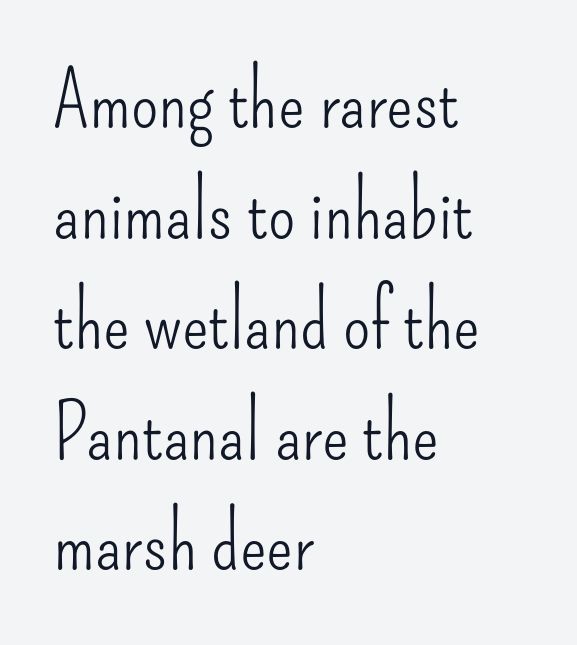
{"serif": "no", "italic": "no", "bold": "no", "weight": "light", "width": "condensed", "stroke_contrast": "low", "x_height": "small", "monospaced": "no", "underline": "no", "align": "left", "line_spacing": "normal", "line_spacing_ratio": 1.4, "letter_spacing": "normal", "letter_spacing_em": 0.0, "glyph_px": 79}
